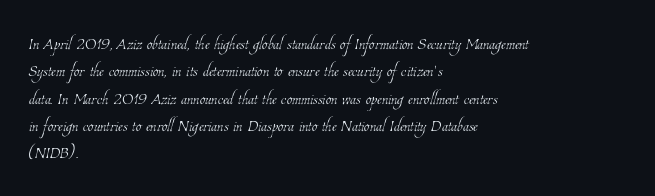
{"bold": "no", "underline": "no", "align": "left", "line_spacing_ratio": 1.24, "letter_spacing": "normal", "letter_spacing_em": 0.0, "glyph_px": 22}
